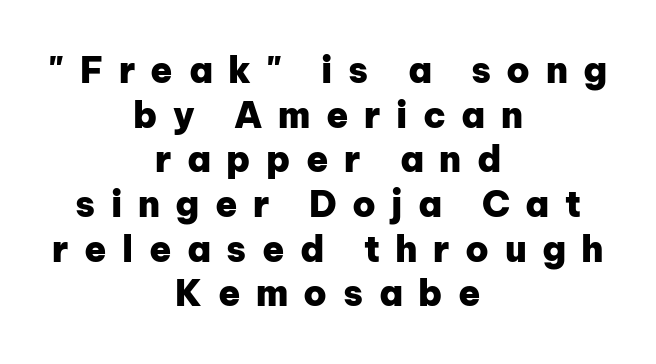
{"serif": "no", "italic": "no", "bold": "yes", "weight": "heavy", "width": "normal", "stroke_contrast": "low", "x_height": "medium", "monospaced": "no", "underline": "no", "align": "center", "line_spacing_ratio": 1.24, "letter_spacing": "wide", "letter_spacing_em": 0.43, "glyph_px": 36}
